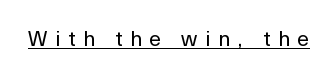
Q: Is the text bold? A: No.
Q: Is the text italic (slanted)? A: No, it is upright.
Q: Is the text underlined? A: Yes.
Q: Is the spacing between letters normal or unusually wide? A: Unusually wide.
